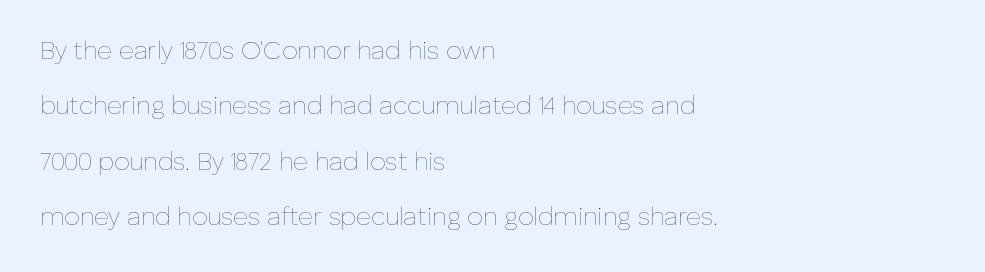
Successive baselines arrive slowly, with a big drop between each. Words float on clear page, feet unadorned. Posture: straight, roman, zero tilt. Each line starts at the same left margin while the right side varies. These lines keep a tight, regular rhythm from letter to letter. Stems and bowls with no extra thickness — not bold.
